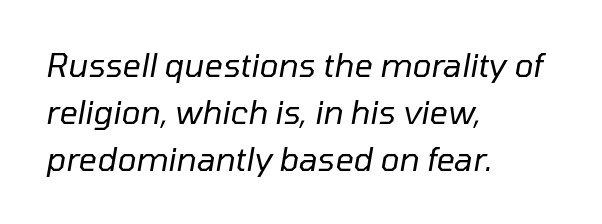
The image shows 32 px regular-weight type, italic (leaning right); set left-aligned, normal line spacing (1.47x), normal letter spacing, not underlined; low stroke contrast and a medium x-height.
